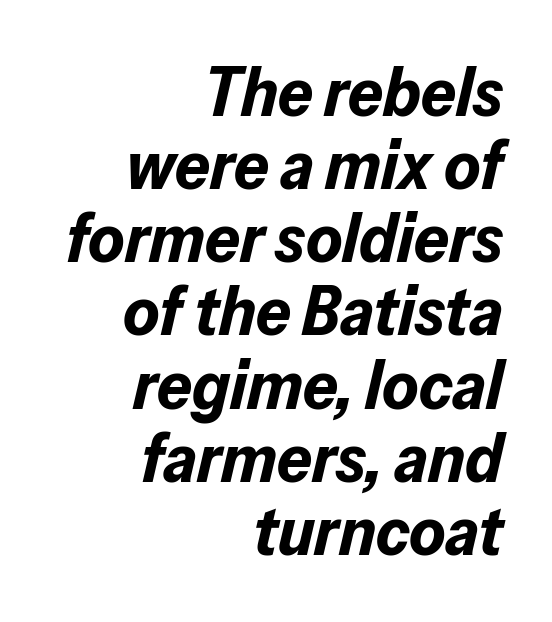
Looking at the ascenders, they clearly lean. Horizontally, the lines are justified to the trailing edge only. Check the space under the baseline: it is left empty. Each letter keeps its own natural width here, so spacing adapts to shape. Nothing unusual about the tracking: characters are spaced as the font intends. What's the leading like? Squeezed, with rows nearly overlapping.
